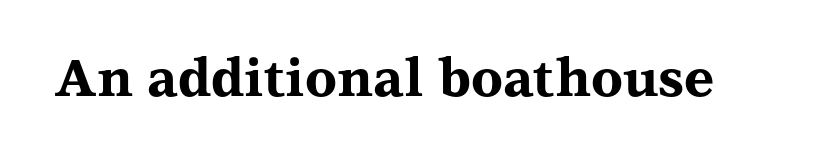
The image shows 52 px bold, wide serif type, upright; set normal letter spacing, not underlined; medium stroke contrast and a medium x-height.
